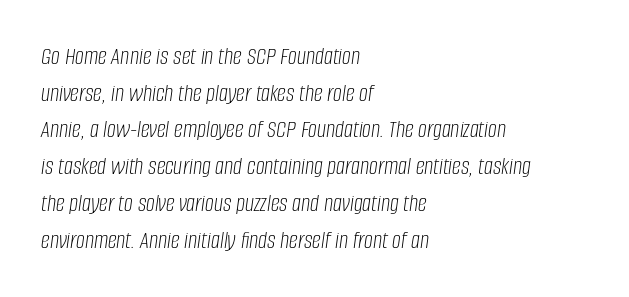
Designer's note — italics engaged. Which margin do the lines hug? The left one — the right edge is uneven. This sample uses plain, unmodified letter spacing. The specimen omits any rule beneath the text block's lines. A quiet, ordinary-to-light weight characterises the typeface.
